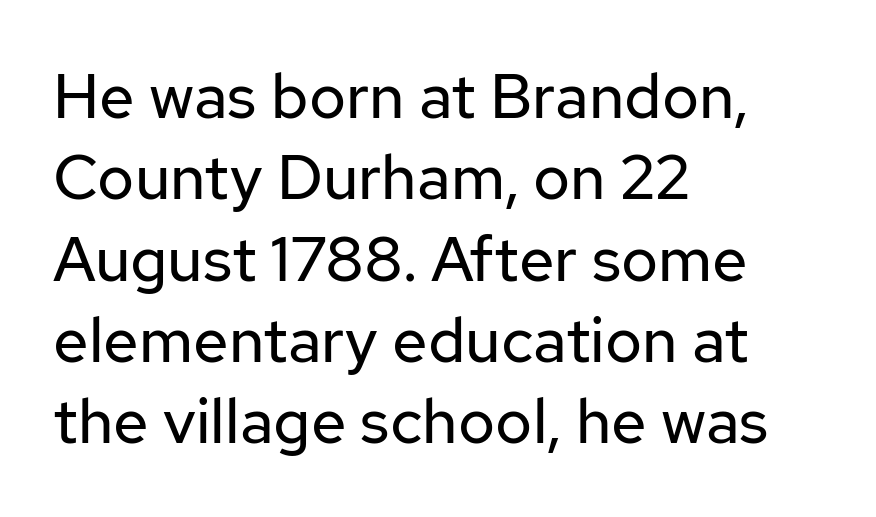
The image shows 63 px regular-weight sans-serif type, upright; set left-aligned, normal line spacing (1.29x), normal letter spacing, not underlined; low stroke contrast and a medium x-height.
